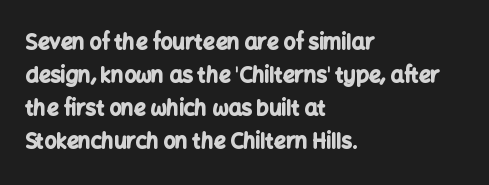
Q: Is the text bold? A: Yes.
Q: Is the text italic (slanted)? A: No, it is upright.
Q: Is the text underlined? A: No.
Q: How is the paragraph aligned? A: Left-aligned.
Q: Is the spacing between letters normal or unusually wide? A: Normal.
Q: Is the spacing between lines tight, normal or loose? A: Normal.
